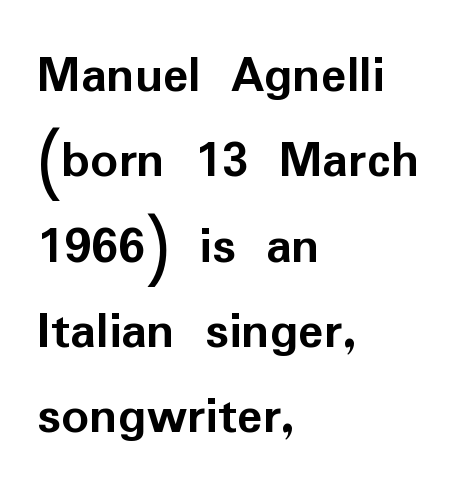
{"serif": "no", "italic": "no", "bold": "yes", "weight": "semibold", "width": "normal", "stroke_contrast": "low", "x_height": "medium", "monospaced": "no", "underline": "no", "align": "left", "line_spacing": "normal", "line_spacing_ratio": 1.58, "letter_spacing": "normal", "letter_spacing_em": 0.0, "glyph_px": 54}
